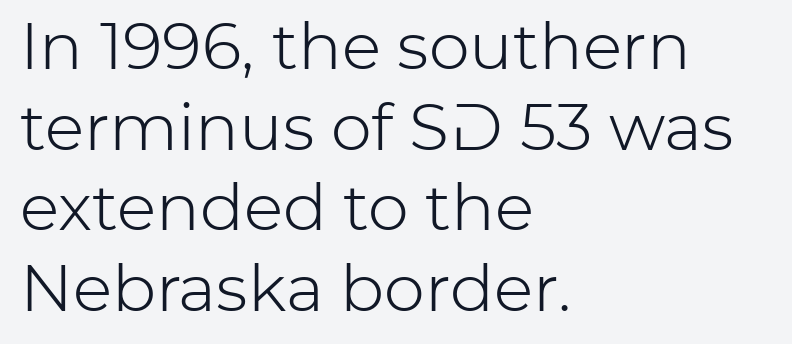
The image shows 65 px light sans-serif type, upright; set left-aligned, line spacing 1.24x, normal letter spacing, not underlined; low stroke contrast and a medium x-height.
